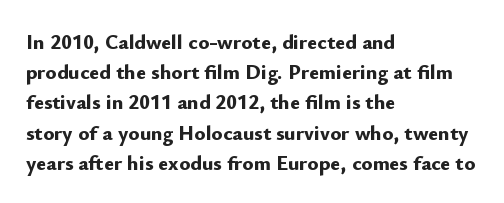
Q: Is the text bold? A: Yes.
Q: Is the text italic (slanted)? A: No, it is upright.
Q: Is the text underlined? A: No.
Q: How is the paragraph aligned? A: Left-aligned.
Q: Is the spacing between letters normal or unusually wide? A: Normal.
Q: Is the spacing between lines tight, normal or loose? A: Normal.
